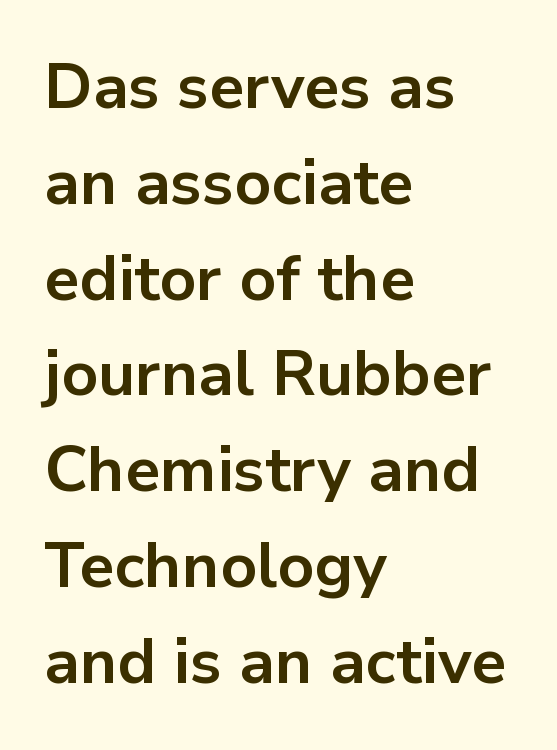
Q: Is the text bold? A: Yes.
Q: Is the text italic (slanted)? A: No, it is upright.
Q: Is the typeface a serif or a sans-serif typeface? A: Sans-serif.
Q: Is the text underlined? A: No.
Q: How is the paragraph aligned? A: Left-aligned.
Q: Is the spacing between letters normal or unusually wide? A: Normal.
Q: Is the spacing between lines tight, normal or loose? A: Normal.
Q: Width (condensed, normal, or wide)? A: Normal.
Q: Stroke contrast? A: Low.
Q: x-height? A: Medium.
Q: Monospaced? A: No.
